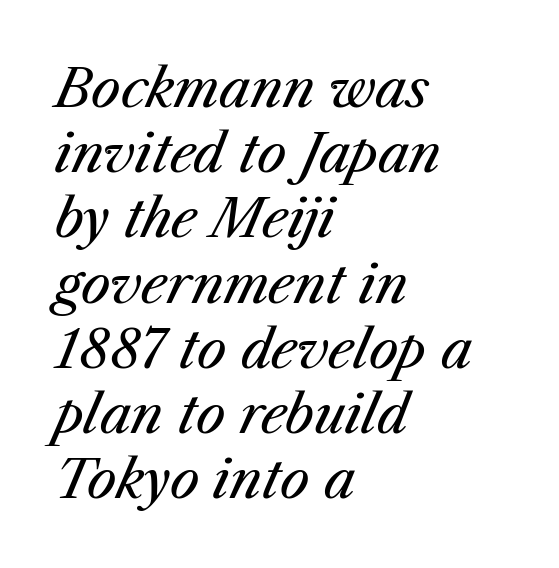
Heaviness? Minimal to ordinary, like unemphasized prose. There's an unmistakable incline to the writing here. The ragged edge is on the right, which tells us the setting is flush left. The face used here is rendered with its standard letterfit.
